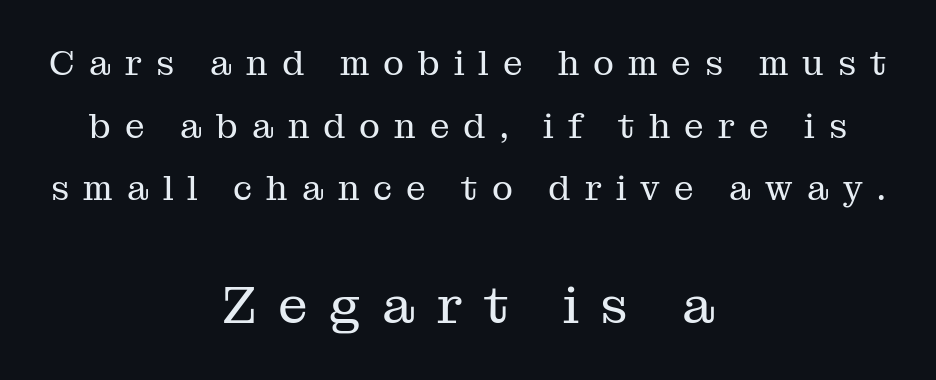
{"serif": "yes", "italic": "no", "bold": "no", "weight": "regular", "width": "normal", "stroke_contrast": "medium", "x_height": "medium", "monospaced": "no", "underline": "no", "align": "center", "line_spacing_ratio": 1.79, "letter_spacing": "wide", "letter_spacing_em": 0.4, "larger_block": "second", "size_ratio": 1.51, "glyph_px": 53}
